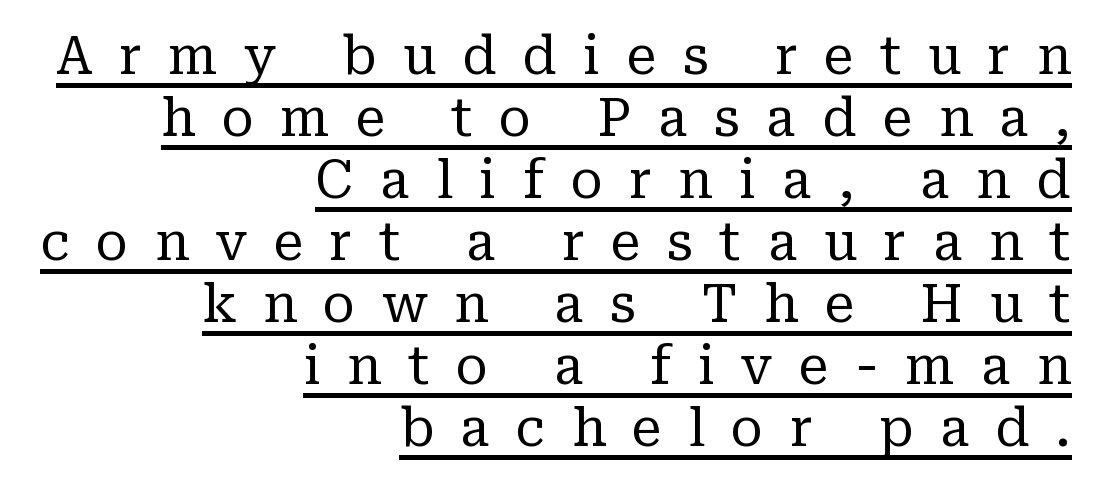
Q: Is the text bold? A: No.
Q: Is the text italic (slanted)? A: No, it is upright.
Q: Is the typeface a serif or a sans-serif typeface? A: Serif.
Q: Is the text underlined? A: Yes.
Q: How is the paragraph aligned? A: Right-aligned.
Q: Is the spacing between letters normal or unusually wide? A: Unusually wide.
Q: Width (condensed, normal, or wide)? A: Normal.
Q: Stroke contrast? A: Low.
Q: x-height? A: Medium.
Q: Monospaced? A: No.
